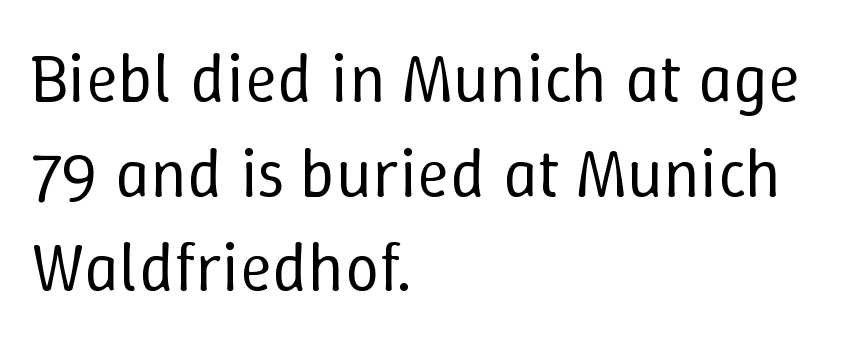
{"italic": "no", "bold": "no", "weight": "regular", "width": "normal", "stroke_contrast": "low", "x_height": "medium", "monospaced": "no", "underline": "no", "align": "left", "line_spacing": "normal", "line_spacing_ratio": 1.39, "letter_spacing": "normal", "letter_spacing_em": 0.0, "glyph_px": 68}
